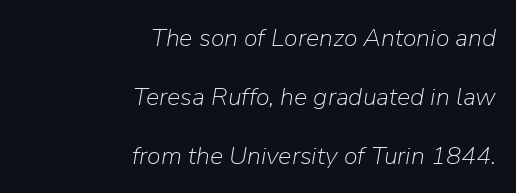
The image shows 25 px text type, italic (leaning right); set right-aligned, loose line spacing (2.36x), normal letter spacing, not underlined.
